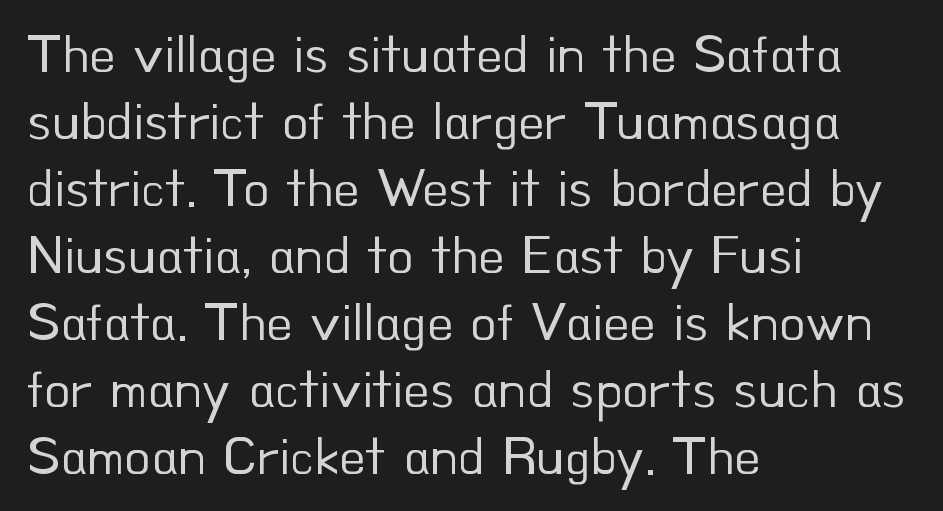
{"serif": "no", "italic": "no", "bold": "no", "weight": "regular", "width": "normal", "stroke_contrast": "low", "x_height": "small", "monospaced": "no", "underline": "no", "align": "left", "line_spacing_ratio": 1.24, "letter_spacing": "normal", "letter_spacing_em": 0.0, "glyph_px": 54}
